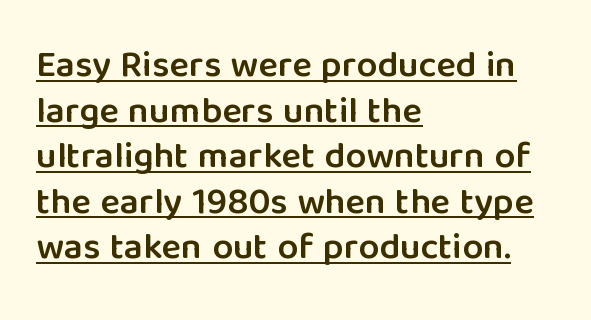
The type sits square on the baseline with zero lean. You can tell from the bare stems that sans-serif type was used. The rendered words wear a rule along their underside. A typesetter would call this proportional, since set widths differ per character.
